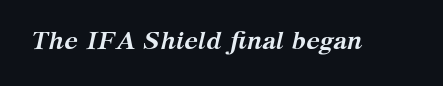
The image shows 25 px bold type, italic (leaning right); set normal letter spacing, not underlined.
